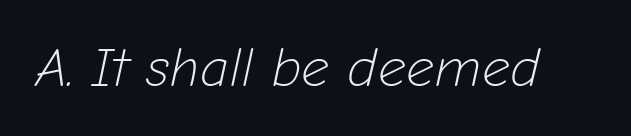
Looks like regular typesetting: each glyph gets only the width it needs. Beneath every word, the page is bare. A typesetter would call this zero additional tracking. Vertical stems look standard width or narrower in stroke.
